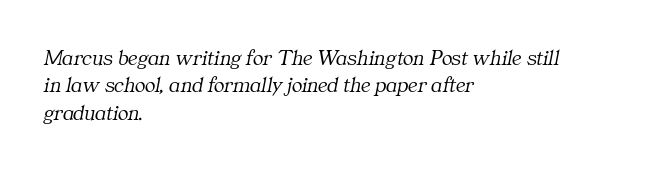
Q: Is the text bold? A: No.
Q: Is the text italic (slanted)? A: Yes, it leans right by about 11 degrees.
Q: Is the text underlined? A: No.
Q: How is the paragraph aligned? A: Left-aligned.
Q: Is the spacing between letters normal or unusually wide? A: Normal.
Q: Is the spacing between lines tight, normal or loose? A: Normal.
